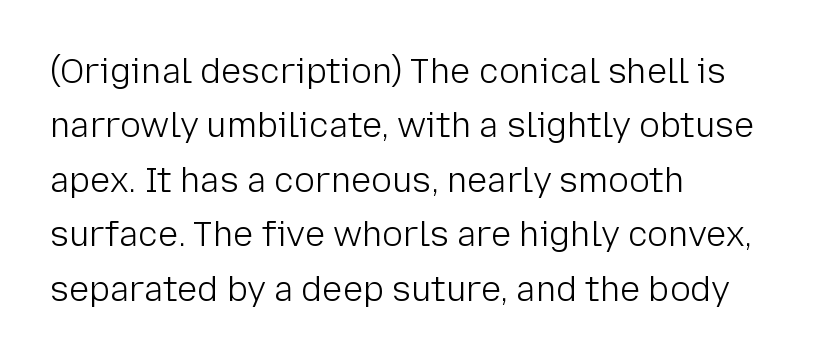
Q: Is the text bold? A: No.
Q: Is the text italic (slanted)? A: No, it is upright.
Q: Is the typeface a serif or a sans-serif typeface? A: Sans-serif.
Q: Is the text underlined? A: No.
Q: How is the paragraph aligned? A: Left-aligned.
Q: Is the spacing between letters normal or unusually wide? A: Normal.
Q: Is the spacing between lines tight, normal or loose? A: Normal.
Q: Width (condensed, normal, or wide)? A: Normal.
Q: Stroke contrast? A: Low.
Q: x-height? A: Medium.
Q: Monospaced? A: No.
